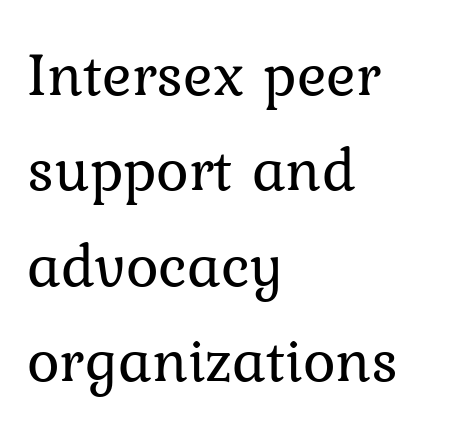
{"serif": "yes", "italic": "no", "bold": "no", "weight": "regular", "width": "normal", "stroke_contrast": "low", "x_height": "medium", "monospaced": "no", "underline": "no", "align": "left", "line_spacing": "normal", "line_spacing_ratio": 1.54, "letter_spacing": "normal", "letter_spacing_em": 0.0, "glyph_px": 62}
